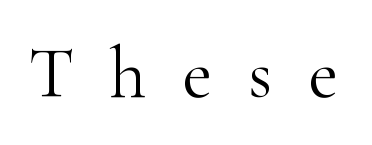
The image shows 73 px light serif type, upright; set unusually wide letter spacing (+0.49 em), not underlined; high stroke contrast and a small x-height.
